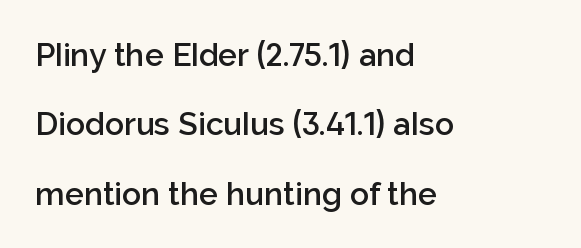
The image shows 32 px semibold sans-serif type, upright; set left-aligned, loose line spacing (2.17x), normal letter spacing, not underlined; low stroke contrast and a medium x-height.
